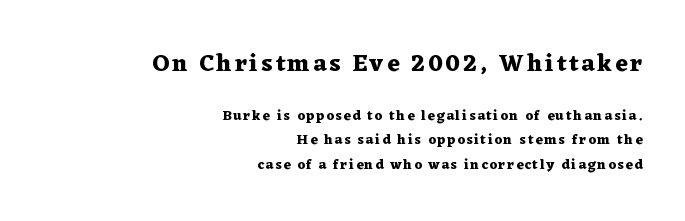
The image shows 24 px bold type, upright; set right-aligned, line spacing 1.74x, not underlined; the first (top) block is 1.71x larger.
